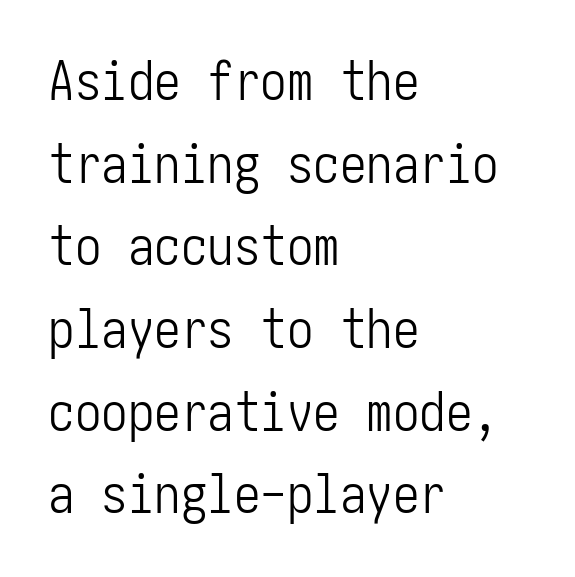
{"serif": "no", "italic": "no", "bold": "no", "weight": "light", "width": "condensed", "stroke_contrast": "low", "x_height": "medium", "underline": "no", "align": "left", "line_spacing": "normal", "line_spacing_ratio": 1.56, "letter_spacing": "normal", "letter_spacing_em": 0.0, "glyph_px": 53}
